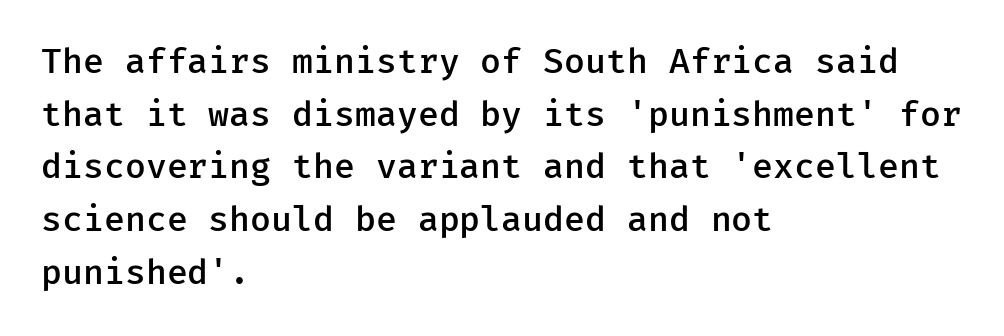
Typographic density is moderately raised because the face is semibold. A classic flush-left, rag-right setting is used for this passage. In terms of leading, this rendering sits right in the middle. The tracking reads as untouched default to a designer's eye. The baseline area is clear. In terms of letterform style, serifs are entirely absent.
